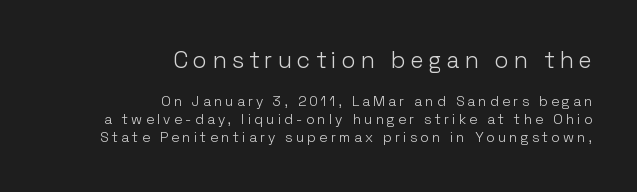
The earlier block is typeset at a bigger size than the later block. The compositor pushed each line to the right boundary. The typography opts for an upright posture over an oblique one. Each word looks stretched out because of the extra space between its letters. The typeface has the unassuming heft of standard copy or less.
